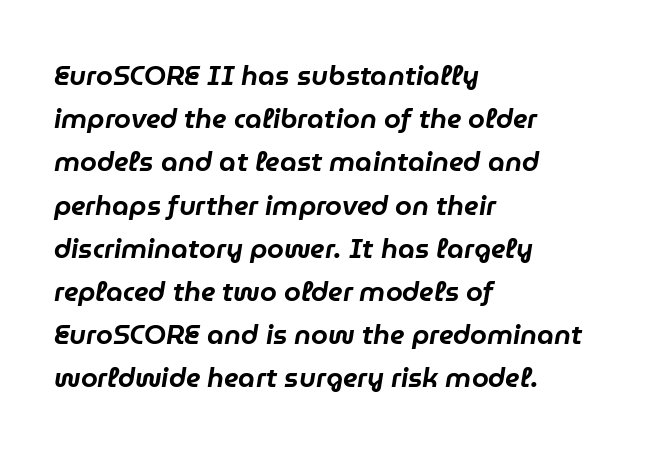
There is no visible air inserted between adjacent glyphs. The rendering applies a slant to the glyphs. Horizontal alignment here is leftward, the default for most running prose. The foot of each line stays bare and open. The block of text has a typical density, with ordinary space between rows.
